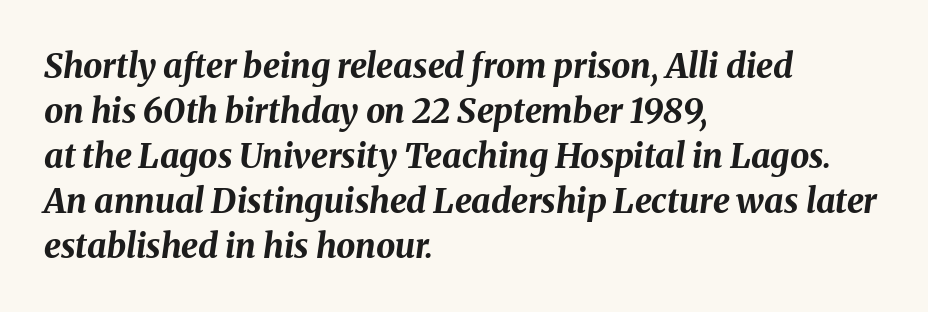
The string is rendered with underlining switched off. What weight is shown? A full bold with thick strokes. Italic? Definitely — the glyphs are oblique. Honestly, the letter spacing is just normal — you wouldn't notice it. This sample is left-justified, so line endings fall wherever the words run out.
